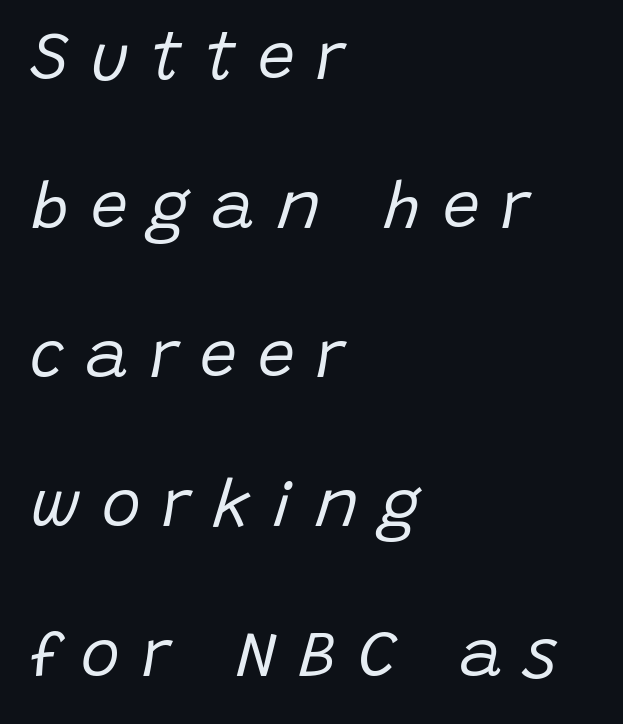
The image shows 66 px regular-weight type, italic (leaning right); set left-aligned, loose line spacing (2.26x), unusually wide letter spacing (+0.33 em), not underlined; low stroke contrast and a large x-height.
